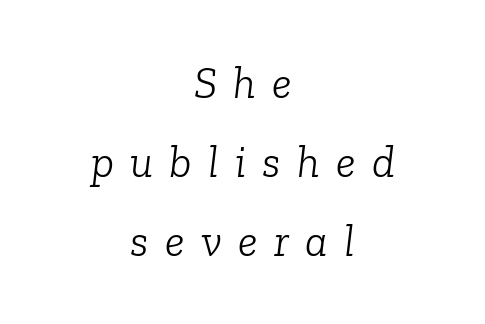
The image shows 45 px light serif type, italic (leaning right); set centered, line spacing 1.76x, unusually wide letter spacing (+0.36 em), not underlined; low stroke contrast and a medium x-height.
